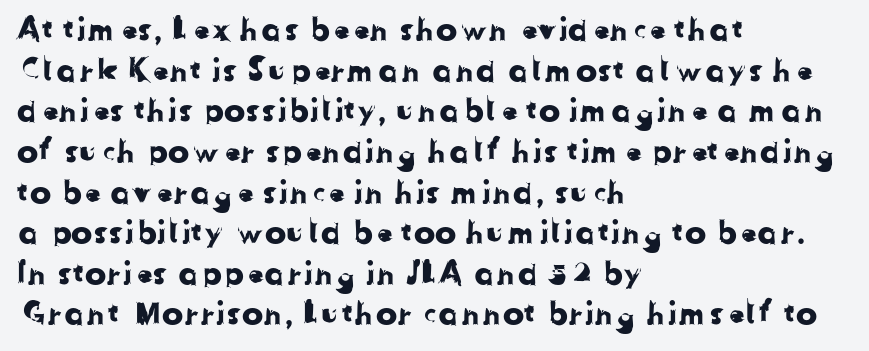
Descenders are the only things crossing below the line. A classic flush-left, rag-right setting is used for this passage. The rendering keeps characters at their native spacing. The typeface chosen for these lines omits serifs. The face used here is proportionally spaced, like ordinary book or web type.
